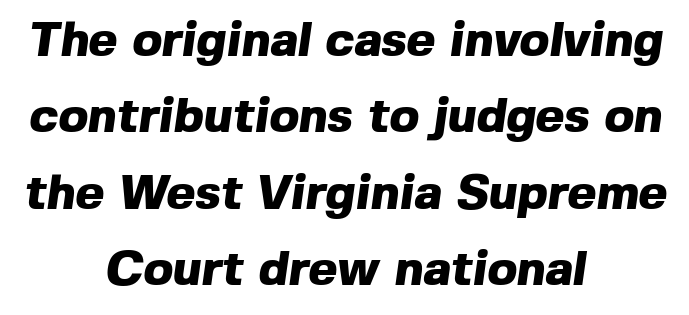
Q: Is the text bold? A: Yes.
Q: Is the typeface a serif or a sans-serif typeface? A: Sans-serif.
Q: Is the text underlined? A: No.
Q: How is the paragraph aligned? A: Centered.
Q: Is the spacing between letters normal or unusually wide? A: Normal.
Q: Is the spacing between lines tight, normal or loose? A: Normal.
Q: Width (condensed, normal, or wide)? A: Normal.
Q: x-height? A: Medium.
Q: Monospaced? A: No.
